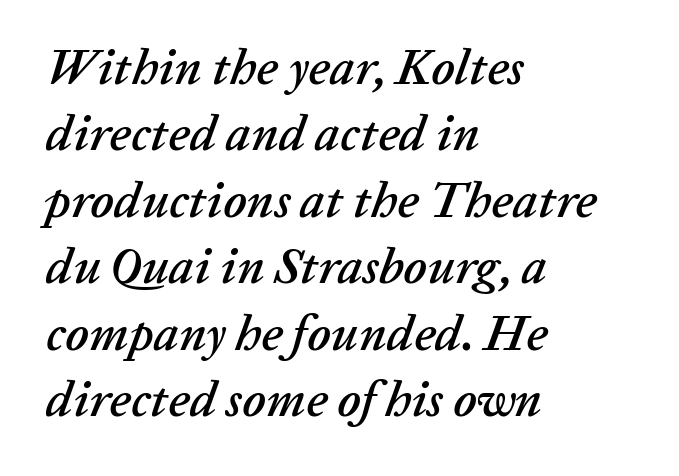
Looks like regular typesetting: each glyph gets only the width it needs. Each word holds together tightly as a unit, with standard inter-letter gaps. Plain, unruled lines of type. Interline gaps are of average width in this sample.
